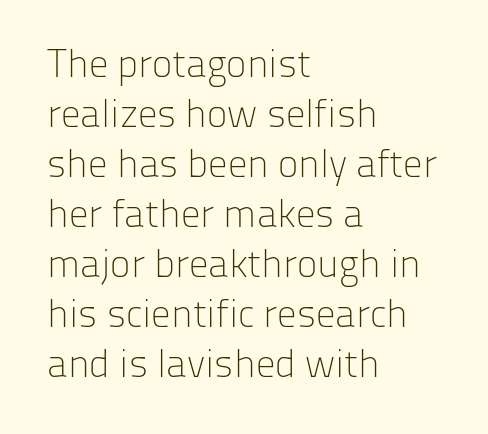
{"serif": "no", "italic": "no", "bold": "no", "weight": "light", "width": "normal", "stroke_contrast": "low", "x_height": "medium", "monospaced": "no", "underline": "no", "align": "left", "line_spacing": "normal", "line_spacing_ratio": 1.28, "letter_spacing": "normal", "letter_spacing_em": 0.0, "glyph_px": 39}
